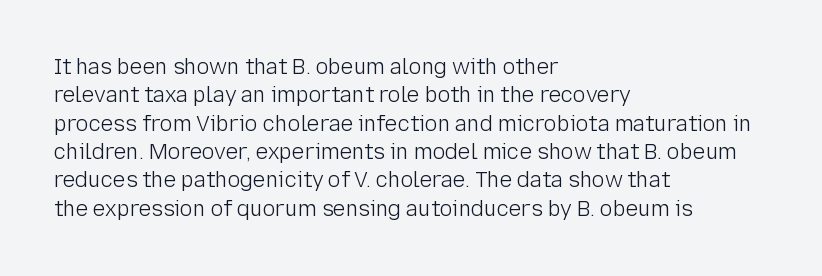
{"italic": "no", "bold": "no", "underline": "no", "align": "left", "line_spacing": "normal", "line_spacing_ratio": 1.35, "letter_spacing": "normal", "letter_spacing_em": 0.0, "glyph_px": 21}
